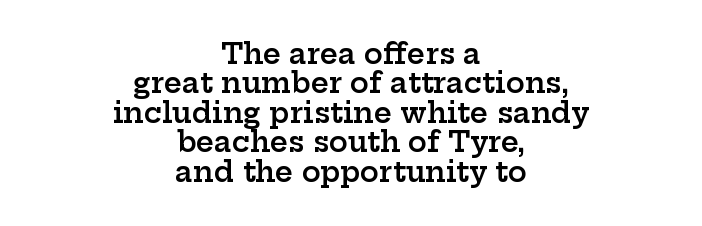
Q: Is the text bold? A: Semi-bold.
Q: Is the text italic (slanted)? A: No, it is upright.
Q: Is the typeface a serif or a sans-serif typeface? A: Serif.
Q: Is the text underlined? A: No.
Q: How is the paragraph aligned? A: Centered.
Q: Is the spacing between letters normal or unusually wide? A: Normal.
Q: Is the spacing between lines tight, normal or loose? A: Tight.
Q: Width (condensed, normal, or wide)? A: Wide.
Q: Stroke contrast? A: Low.
Q: x-height? A: Medium.
Q: Monospaced? A: No.
